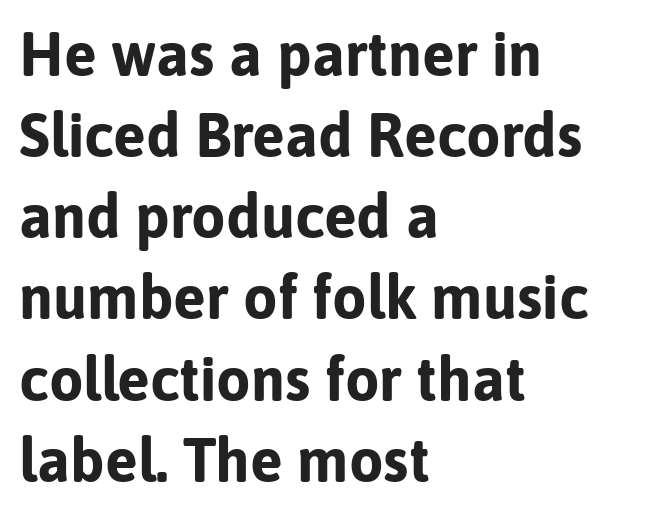
{"serif": "no", "italic": "no", "bold": "yes", "weight": "bold", "width": "normal", "stroke_contrast": "low", "x_height": "medium", "monospaced": "no", "underline": "no", "align": "left", "line_spacing": "normal", "line_spacing_ratio": 1.33, "letter_spacing": "normal", "letter_spacing_em": 0.0, "glyph_px": 61}
